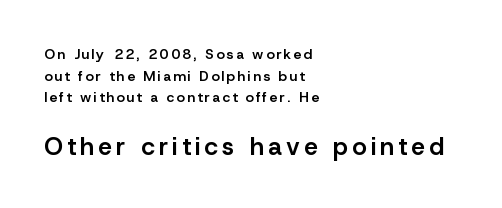
{"italic": "no", "bold": "semi", "underline": "no", "align": "left", "line_spacing": "normal", "line_spacing_ratio": 1.55, "larger_block": "second", "size_ratio": 1.79, "glyph_px": 25}
